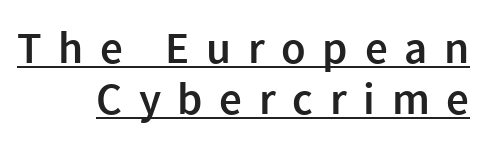
{"serif": "no", "italic": "no", "bold": "semi", "weight": "semibold", "width": "normal", "x_height": "medium", "monospaced": "no", "underline": "yes", "align": "right", "line_spacing": "tight", "line_spacing_ratio": 1.14, "letter_spacing": "wide", "letter_spacing_em": 0.37, "glyph_px": 45}
